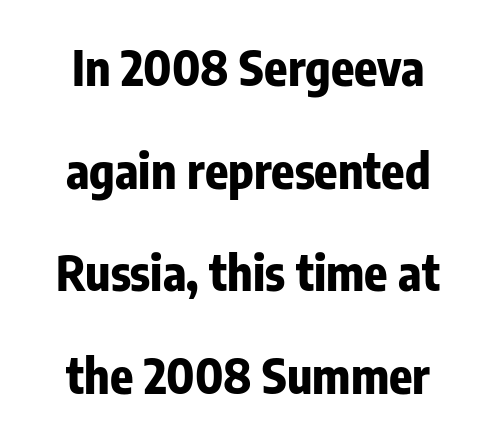
The space beneath each line is pristine and unruled. To sum up the face: it is a sans, with no serifs. The letters are bold, with thick, heavy strokes. Honestly, the letter spacing is just normal — you wouldn't notice it. Quick note: not italic, upright.
